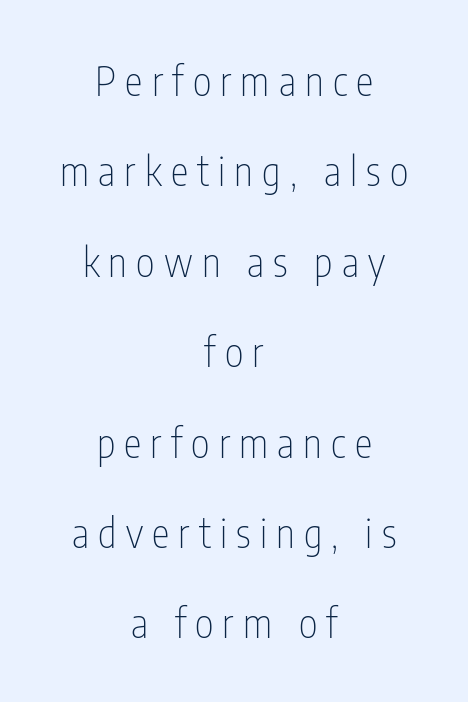
Q: Is the text bold? A: No.
Q: Is the text italic (slanted)? A: No, it is upright.
Q: Is the typeface a serif or a sans-serif typeface? A: Sans-serif.
Q: Is the text underlined? A: No.
Q: How is the paragraph aligned? A: Centered.
Q: Is the spacing between letters normal or unusually wide? A: Unusually wide.
Q: Is the spacing between lines tight, normal or loose? A: Loose.
Q: Width (condensed, normal, or wide)? A: Condensed.
Q: Stroke contrast? A: Low.
Q: x-height? A: Medium.
Q: Monospaced? A: No.
